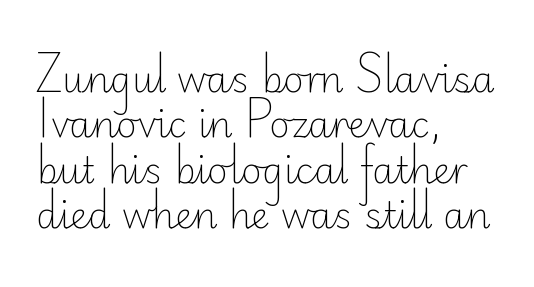
Q: Is the text bold? A: No.
Q: Is the text italic (slanted)? A: No, it is upright.
Q: Is the typeface a serif or a sans-serif typeface? A: Sans-serif.
Q: Is the text underlined? A: No.
Q: How is the paragraph aligned? A: Left-aligned.
Q: Is the spacing between letters normal or unusually wide? A: Normal.
Q: Is the spacing between lines tight, normal or loose? A: Normal.
Q: Width (condensed, normal, or wide)? A: Normal.
Q: Stroke contrast? A: Low.
Q: x-height? A: Small.
Q: Monospaced? A: No.
